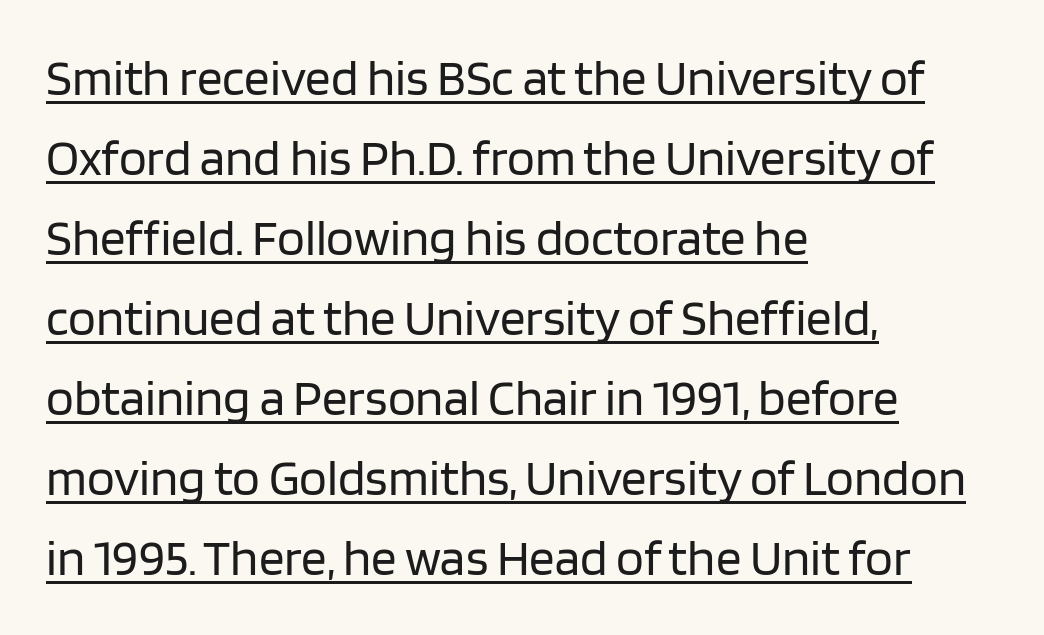
These lines are rendered in a variable-pitch font. Observe the absence of serifs on each vertical stroke in this sample. Is there much room between lines? A standard amount, neither cramped nor airy. Upright lettering throughout. A typographer would call this underscored text. The compositor pushed each line to the left boundary.
